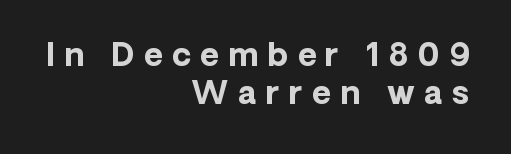
The image shows 32 px bold sans-serif type, upright; set right-aligned, line spacing 1.18x, unusually wide letter spacing (+0.3 em), not underlined; low stroke contrast and a medium x-height.
